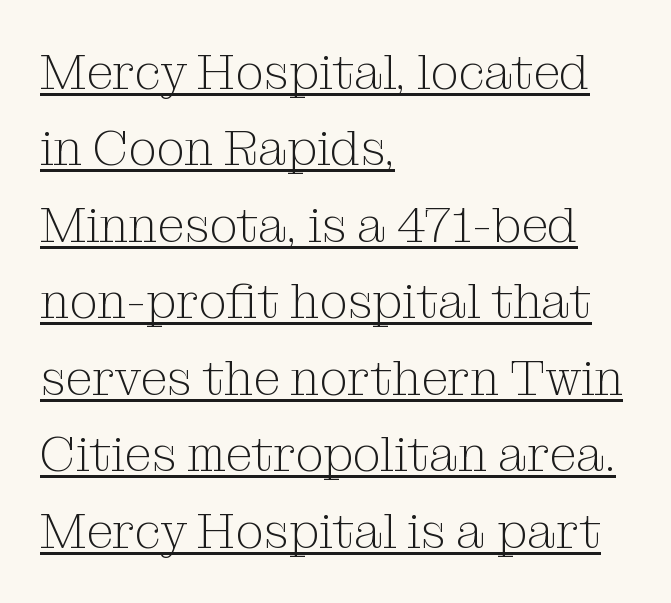
The image shows 49 px light serif type, upright; set left-aligned, normal line spacing (1.56x), normal letter spacing, underlined; medium stroke contrast and a medium x-height.
